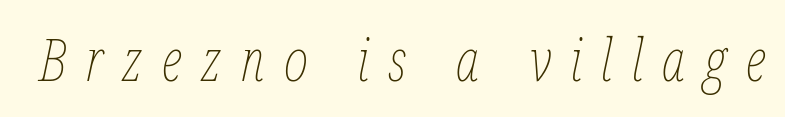
Q: Is the text bold? A: No.
Q: Is the text italic (slanted)? A: Yes, it leans right by about 12 degrees.
Q: Is the text underlined? A: No.
Q: Is the spacing between letters normal or unusually wide? A: Unusually wide.
Q: Width (condensed, normal, or wide)? A: Condensed.
Q: Stroke contrast? A: Low.
Q: x-height? A: Medium.
Q: Monospaced? A: No.
